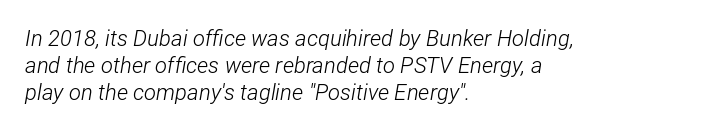
Short note: letters normally spaced. Is the stroke heavy? The answer is a plain regular-or-lighter. In CSS terms this would be text-align: left. Underline: absent. The face used here has a pronounced slope to its letters.
